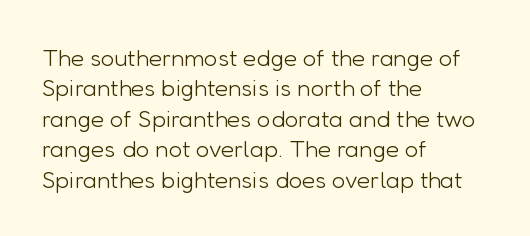
The image shows 24 px text type, upright; set left-aligned, normal line spacing (1.27x), normal letter spacing, not underlined.
